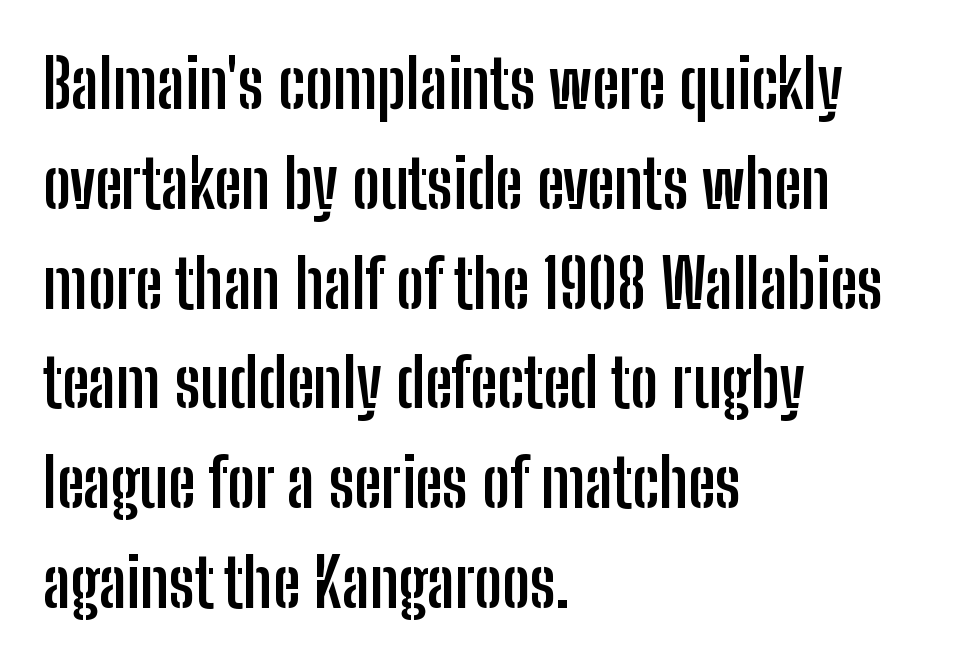
Q: Is the text bold? A: Yes.
Q: Is the text italic (slanted)? A: No, it is upright.
Q: Is the typeface a serif or a sans-serif typeface? A: Sans-serif.
Q: Is the text underlined? A: No.
Q: How is the paragraph aligned? A: Left-aligned.
Q: Is the spacing between letters normal or unusually wide? A: Normal.
Q: Is the spacing between lines tight, normal or loose? A: Normal.
Q: Width (condensed, normal, or wide)? A: Condensed.
Q: Stroke contrast? A: Low.
Q: x-height? A: Medium.
Q: Monospaced? A: No.
